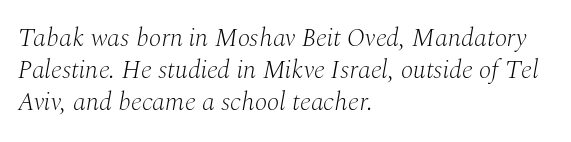
Q: Is the text bold? A: No.
Q: Is the text italic (slanted)? A: Yes, it leans right by about 10 degrees.
Q: Is the text underlined? A: No.
Q: How is the paragraph aligned? A: Left-aligned.
Q: Is the spacing between letters normal or unusually wide? A: Normal.
